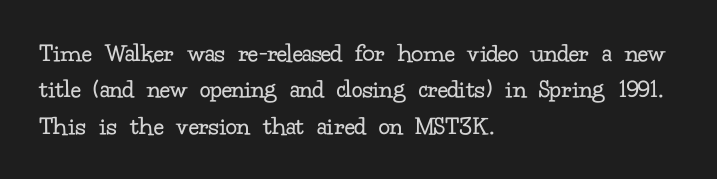
{"italic": "no", "bold": "no", "underline": "no", "align": "left", "line_spacing": "normal", "line_spacing_ratio": 1.35, "letter_spacing": "normal", "letter_spacing_em": 0.0, "glyph_px": 27}
